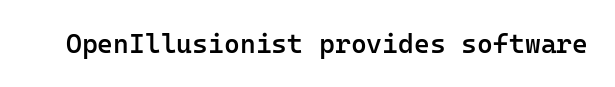
{"italic": "no", "bold": "semi", "underline": "no", "letter_spacing": "normal", "letter_spacing_em": 0.0, "glyph_px": 27}
